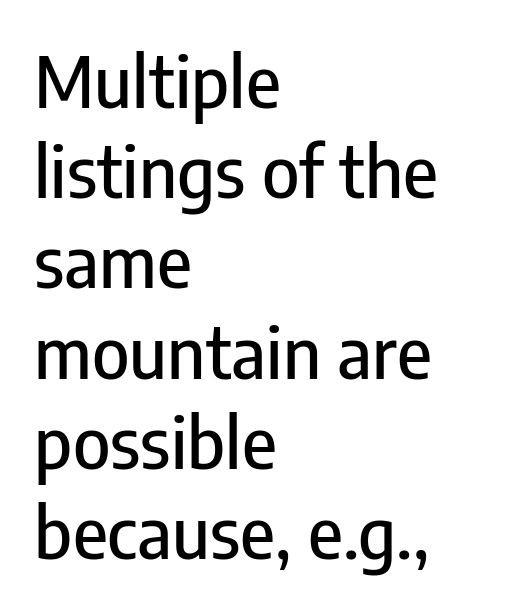
Q: Is the text italic (slanted)? A: No, it is upright.
Q: Is the typeface a serif or a sans-serif typeface? A: Sans-serif.
Q: Is the text underlined? A: No.
Q: How is the paragraph aligned? A: Left-aligned.
Q: Is the spacing between letters normal or unusually wide? A: Normal.
Q: Is the spacing between lines tight, normal or loose? A: Normal.
Q: Width (condensed, normal, or wide)? A: Condensed.
Q: Stroke contrast? A: Low.
Q: x-height? A: Medium.
Q: Monospaced? A: No.
